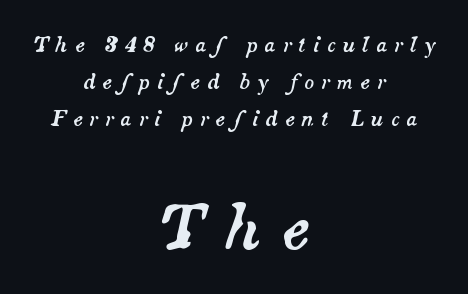
The image shows 59 px text type, italic (leaning right); set centered, line spacing 1.86x, unusually wide letter spacing (+0.35 em), not underlined; the second (bottom) block is 2.95x larger; medium stroke contrast and a small x-height.
